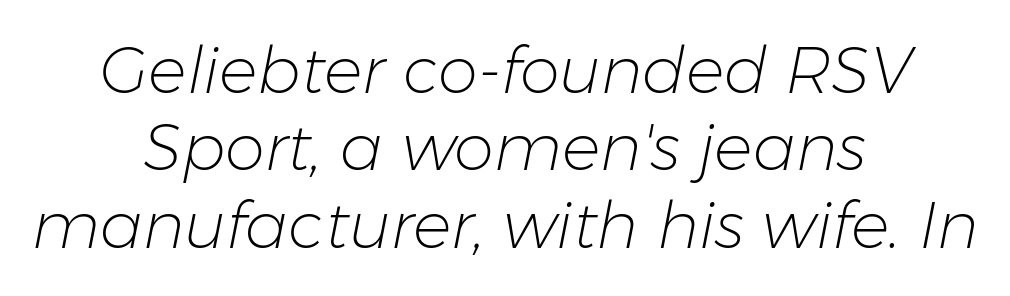
Inter-character spacing is left at the font's built-in metrics. The string is rendered with underlining switched off. The cut favours lightness, reaching ordinary text weight at its darkest. The typography opts for an oblique posture over an upright one. Here the designer chose a conventional face with non-uniform glyph widths.
